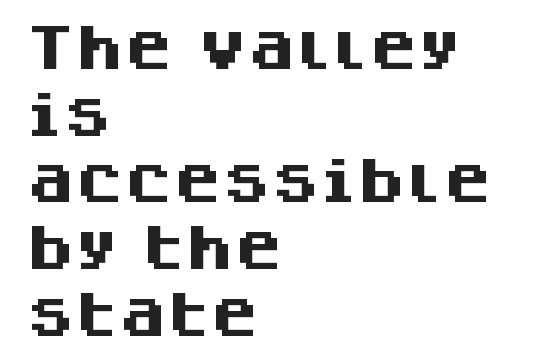
The paragraph has a hard left edge and a soft right edge. Summary of vertical rhythm: regular, with standard interline spacing. These lines are composed in type without serifs. Inter-character spacing is left at the font's built-in metrics.
